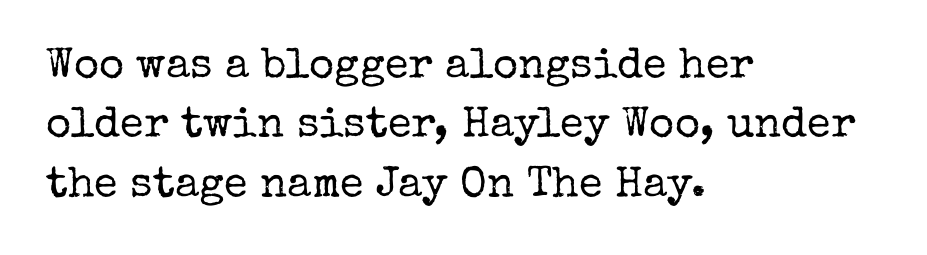
Letters rest on an invisible, unmarked baseline. One glance says typical: line gaps are just what's usual. Stroke terminals: seriffed. Stroke thickness stays within the range of a standard reading face or lighter. The setting favours the left margin, as ordinary paragraphs usually do. Tracking here is standard; glyphs follow each other at the usual distance.
